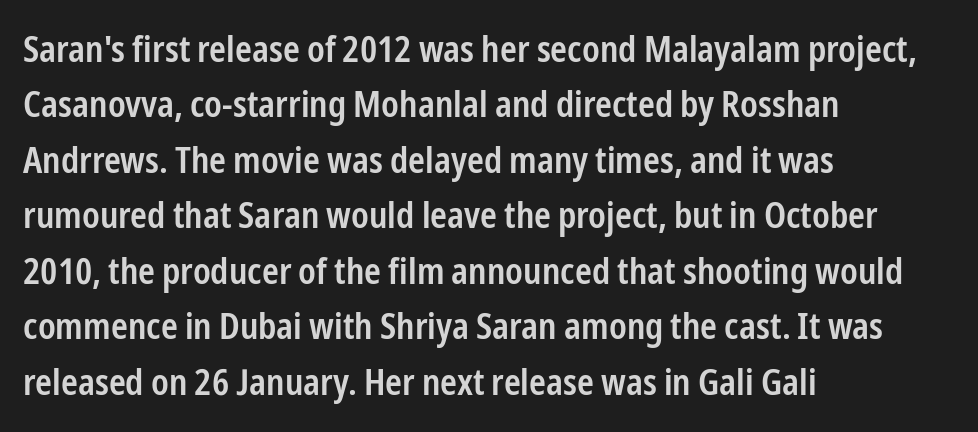
Proportional: the letters do not fall into vertical columns. The letters sit at their default tracking, neither squeezed nor spread. Heft: intermediate — a semibold. The rendering anchors every line to the left-hand side. The specimen reads as upright at a glance. Nope, no serifs anywhere on these letters.
